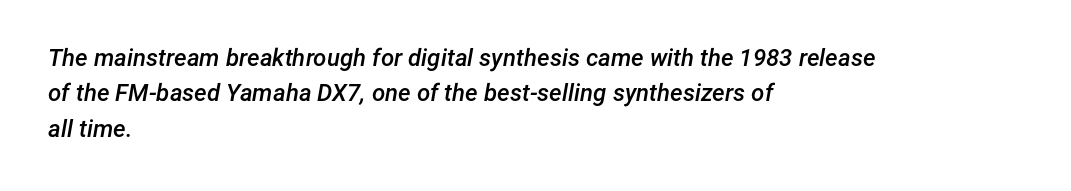
Does extra space separate the letters? No, they use regular spacing. Successive baselines arrive at the customary interval. Set as a demibold, roughly 600 on the weight scale. These lines are set flush left with a ragged right edge. The passage shown leans; its letterforms are oblique. Bare-footed words on every line.
